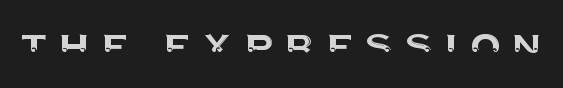
{"serif": "no", "italic": "no", "width": "normal", "stroke_contrast": "medium", "x_height": "large", "monospaced": "no", "underline": "no", "glyph_px": 52}
